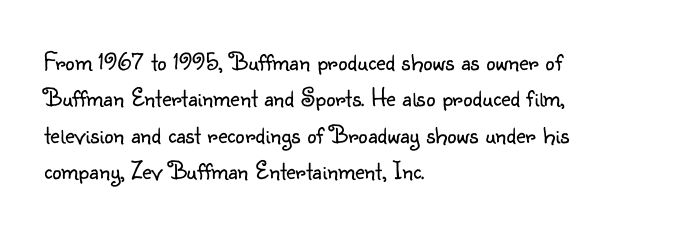
The image shows 26 px text type, upright; set left-aligned, normal line spacing (1.4x), normal letter spacing, not underlined.
